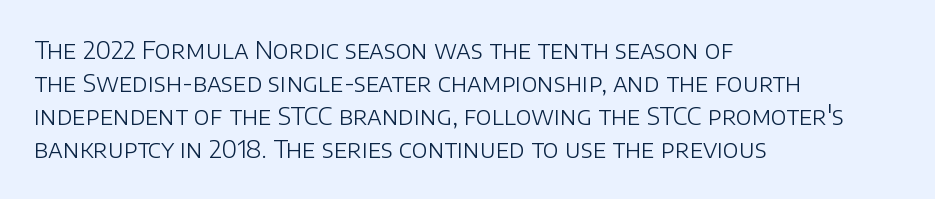
The image shows 24 px text type, upright; set left-aligned, normal line spacing (1.38x), normal letter spacing, not underlined.
